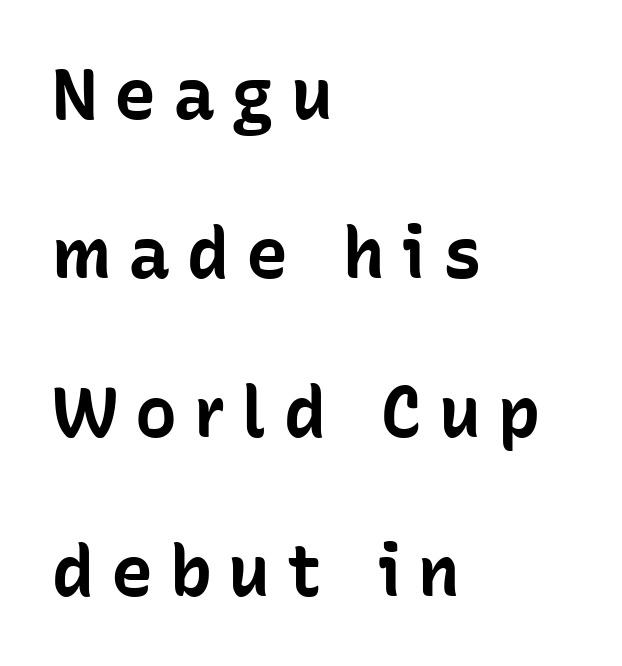
{"serif": "no", "italic": "no", "bold": "yes", "weight": "bold", "width": "normal", "stroke_contrast": "low", "x_height": "medium", "monospaced": "no", "underline": "no", "align": "left", "line_spacing": "loose", "line_spacing_ratio": 2.27, "letter_spacing": "wide", "letter_spacing_em": 0.24, "glyph_px": 70}
